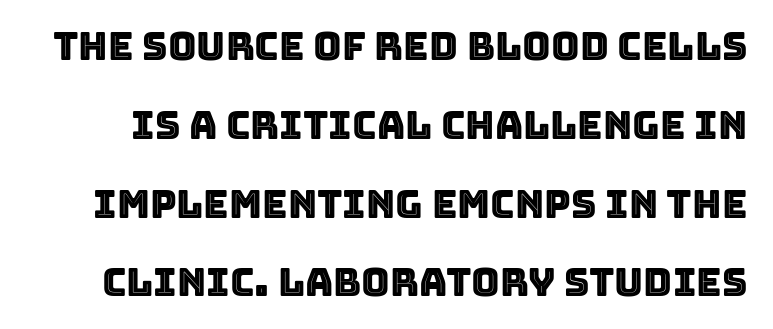
The image shows 39 px text type, upright; set loose line spacing (2.02x), normal letter spacing, not underlined; a large x-height.
